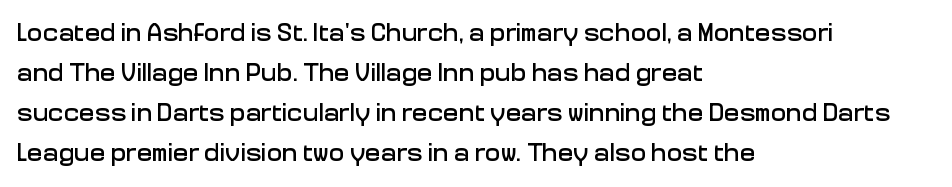
Q: Is the text italic (slanted)? A: No, it is upright.
Q: Is the text underlined? A: No.
Q: How is the paragraph aligned? A: Left-aligned.
Q: Is the spacing between letters normal or unusually wide? A: Normal.
Q: Is the spacing between lines tight, normal or loose? A: Normal.
